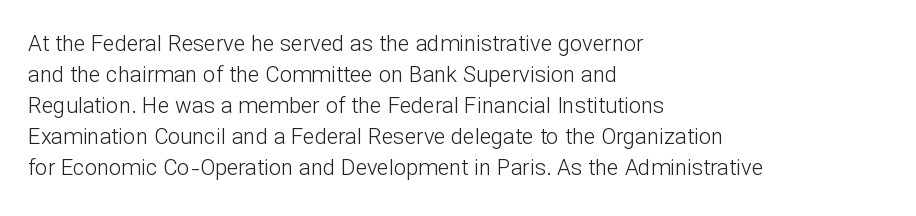
Q: Is the text bold? A: No.
Q: Is the text italic (slanted)? A: No, it is upright.
Q: Is the text underlined? A: No.
Q: How is the paragraph aligned? A: Left-aligned.
Q: Is the spacing between letters normal or unusually wide? A: Normal.
Q: Is the spacing between lines tight, normal or loose? A: Normal.
